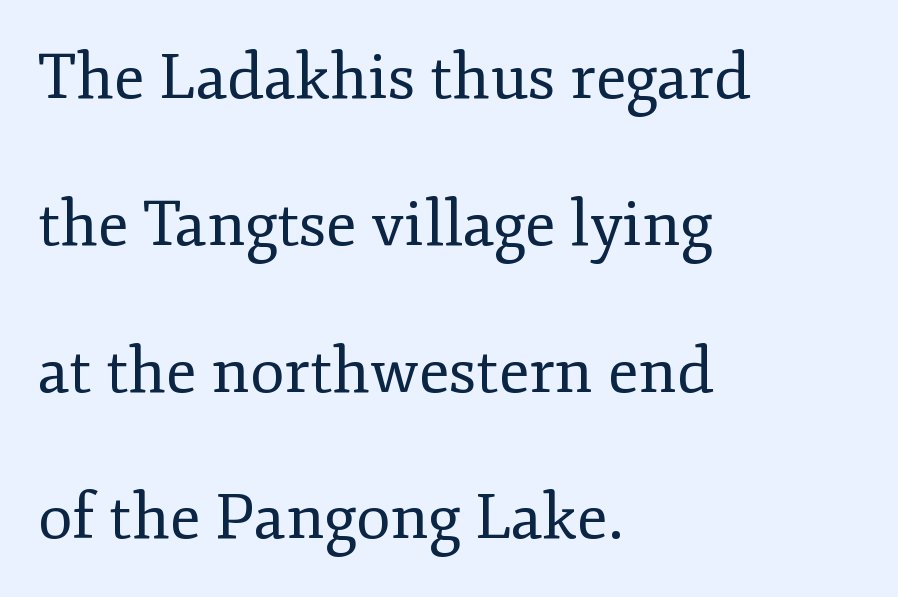
Q: Is the text bold? A: No.
Q: Is the text italic (slanted)? A: No, it is upright.
Q: Is the typeface a serif or a sans-serif typeface? A: Serif.
Q: Is the text underlined? A: No.
Q: How is the paragraph aligned? A: Left-aligned.
Q: Is the spacing between letters normal or unusually wide? A: Normal.
Q: Is the spacing between lines tight, normal or loose? A: Loose.
Q: Width (condensed, normal, or wide)? A: Normal.
Q: Stroke contrast? A: Low.
Q: x-height? A: Small.
Q: Monospaced? A: No.
